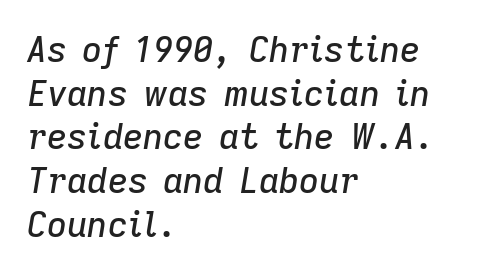
Honestly, there is no underline to notice here at all. Short note: letters normally spaced. The paragraph has a hard left edge and a soft right edge. When letters slant like this, we call the style italic. You could not count columns in this text — the font is proportionally spaced.
